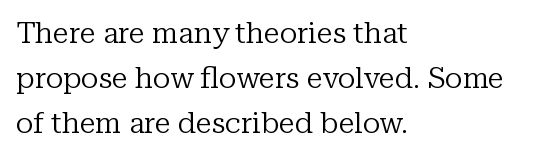
No extra tracking has been applied to these lines. The ragged edge is on the right, which tells us the setting is flush left. No letter is thick-stroked: the sample isn't bold. This is roman type, the default non-slanted kind.
